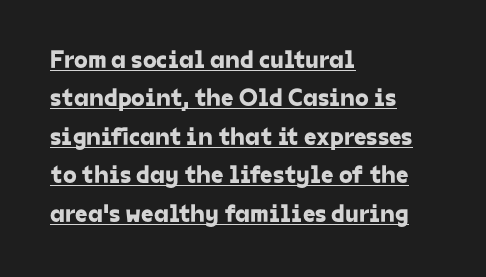
Letter spacing: default. Glance below the letters and you will spot a drawn line. Where is the straight margin? On the left. Notice how descenders clear the ascenders below comfortably — that's standard leading.
